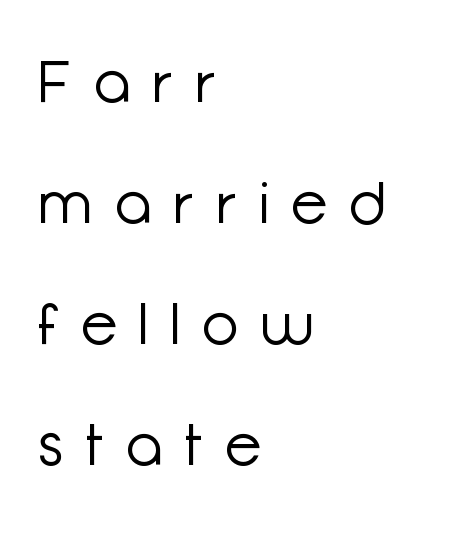
Q: Is the text bold? A: No.
Q: Is the text italic (slanted)? A: No, it is upright.
Q: Is the typeface a serif or a sans-serif typeface? A: Sans-serif.
Q: Is the text underlined? A: No.
Q: How is the paragraph aligned? A: Left-aligned.
Q: Is the spacing between letters normal or unusually wide? A: Unusually wide.
Q: Is the spacing between lines tight, normal or loose? A: Loose.
Q: Width (condensed, normal, or wide)? A: Normal.
Q: Stroke contrast? A: Low.
Q: x-height? A: Medium.
Q: Monospaced? A: No.
